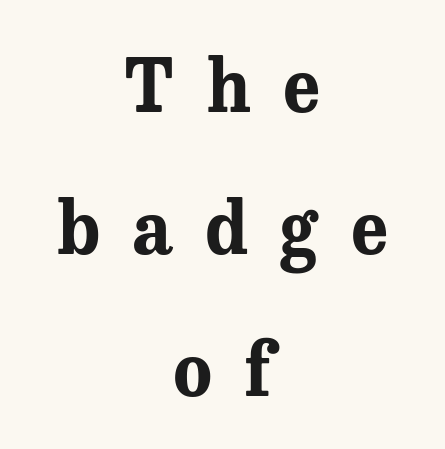
The image shows 72 px bold serif type, upright; set centered, loose line spacing (1.97x), unusually wide letter spacing (+0.45 em), not underlined; medium stroke contrast and a medium x-height.
